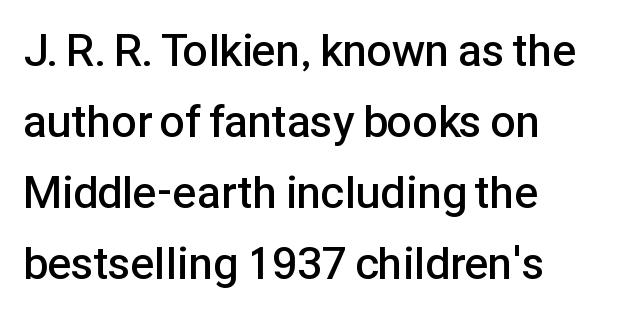
The image shows 45 px semibold sans-serif type, upright; set left-aligned, normal line spacing (1.58x), normal letter spacing, not underlined; low stroke contrast and a medium x-height.
